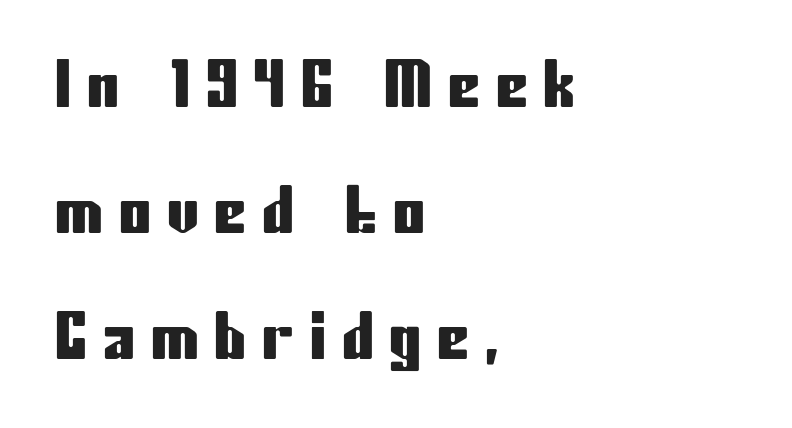
{"serif": "no", "italic": "no", "width": "condensed", "stroke_contrast": "low", "x_height": "medium", "monospaced": "no", "underline": "no", "align": "left", "line_spacing": "loose", "line_spacing_ratio": 1.97, "letter_spacing": "wide", "letter_spacing_em": 0.25, "glyph_px": 64}
